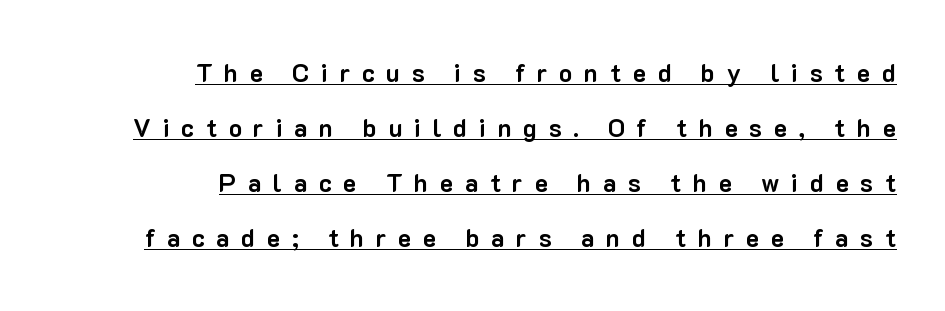
{"italic": "no", "bold": "yes", "underline": "yes", "align": "right", "line_spacing": "loose", "line_spacing_ratio": 2.2, "letter_spacing": "wide", "letter_spacing_em": 0.46, "glyph_px": 25}
